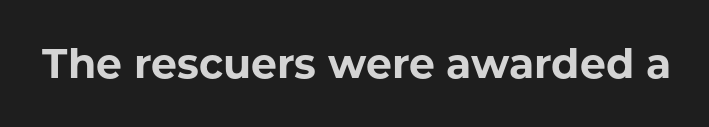
The image shows 41 px bold sans-serif type, upright; set normal letter spacing, not underlined; low stroke contrast and a medium x-height.
